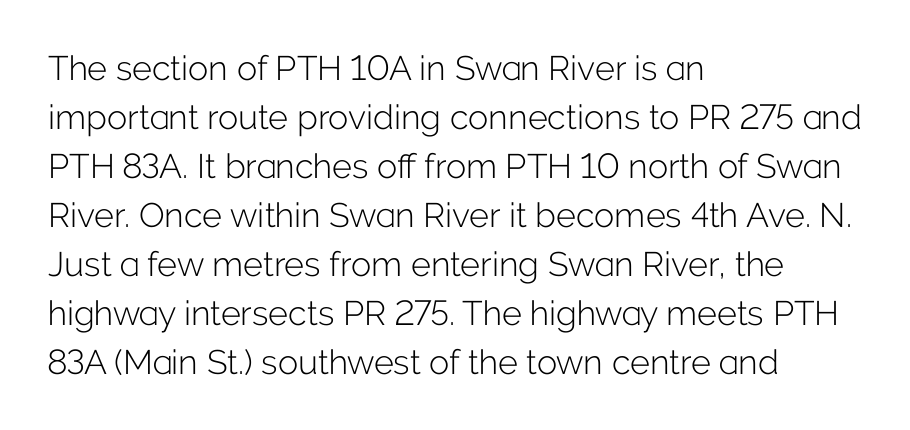
Q: Is the text bold? A: No.
Q: Is the text italic (slanted)? A: No, it is upright.
Q: Is the typeface a serif or a sans-serif typeface? A: Sans-serif.
Q: Is the text underlined? A: No.
Q: How is the paragraph aligned? A: Left-aligned.
Q: Is the spacing between letters normal or unusually wide? A: Normal.
Q: Is the spacing between lines tight, normal or loose? A: Normal.
Q: Width (condensed, normal, or wide)? A: Normal.
Q: Stroke contrast? A: Low.
Q: x-height? A: Medium.
Q: Monospaced? A: No.
